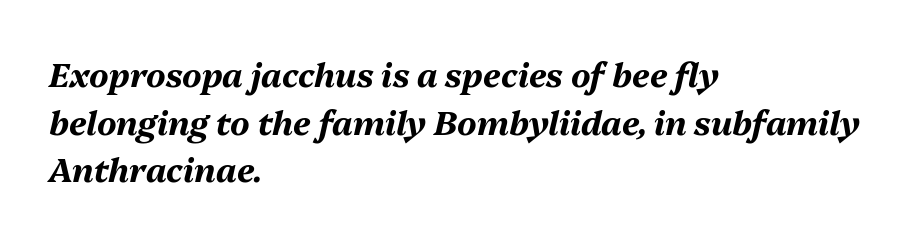
The letters advance in unequal steps, a hallmark of proportional type. How would I describe the line gaps? Plain and ordinary. Look at the stroke-to-counter ratio: heavy, a bold. The axis of the letterforms is tilted away from vertical.
